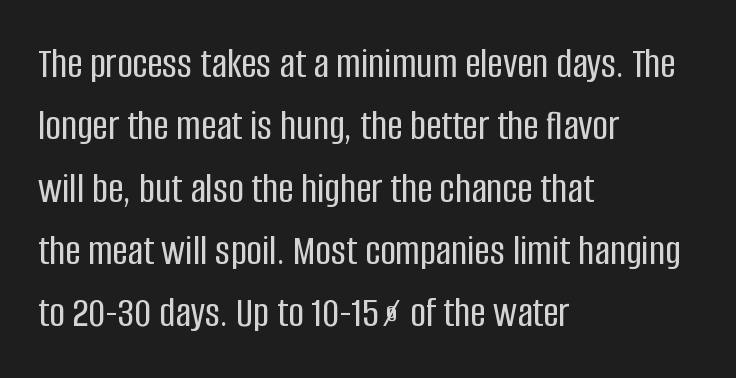
Q: Is the text italic (slanted)? A: No, it is upright.
Q: Is the typeface a serif or a sans-serif typeface? A: Sans-serif.
Q: Is the text underlined? A: No.
Q: How is the paragraph aligned? A: Left-aligned.
Q: Is the spacing between letters normal or unusually wide? A: Normal.
Q: Is the spacing between lines tight, normal or loose? A: Normal.
Q: Width (condensed, normal, or wide)? A: Condensed.
Q: Stroke contrast? A: Low.
Q: x-height? A: Large.
Q: Monospaced? A: No.
